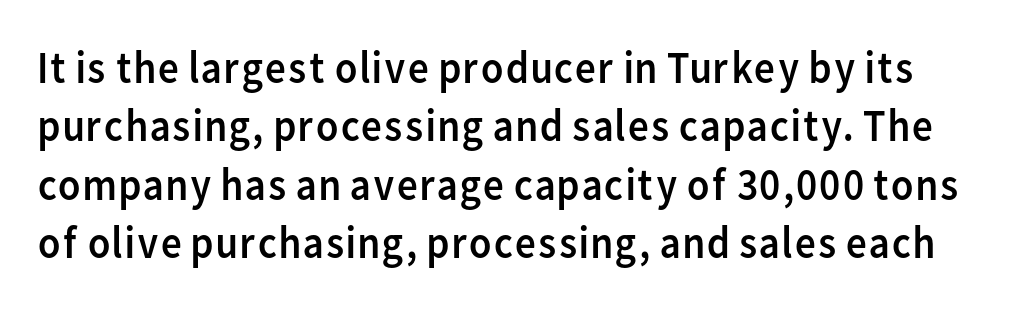
The lines sit at an ordinary, default distance from one another. I'd call this a sans setting — the letters go barefoot. Characters follow at the spacing the type designer built in. Think standard paragraph weight, or any step lighter than that.
